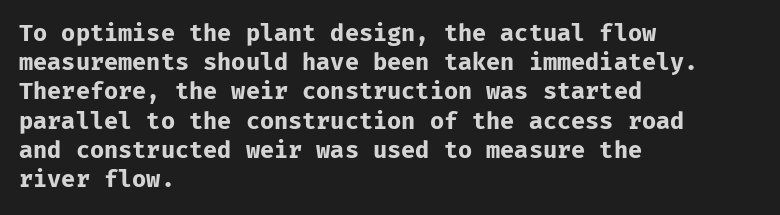
The image shows 23 px bold type, upright; set left-aligned, normal line spacing (1.27x), normal letter spacing, not underlined.
